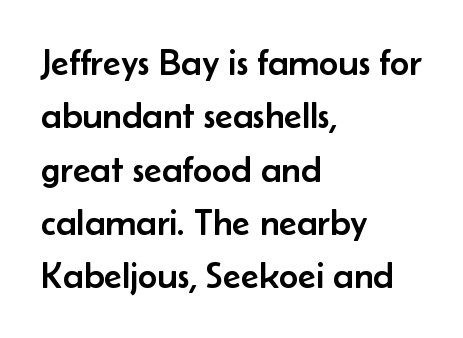
The rendering uses natural spacing where letterforms have individual widths. Each letter's strokes conclude bluntly, with no projecting serifs. The face used here is rendered with its standard letterfit. Rows of type keep a routine distance in the vertical direction. A roman cut, with each character standing at attention. These lines are set flush left with a ragged right edge.
